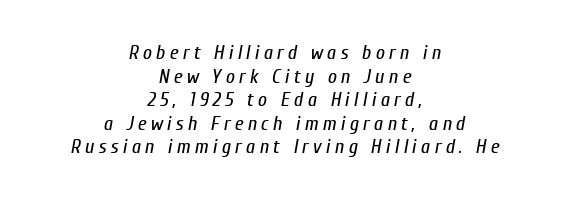
The image shows 20 px text type, italic (leaning right); set centered, line spacing 1.18x, unusually wide letter spacing (+0.21 em), not underlined.
